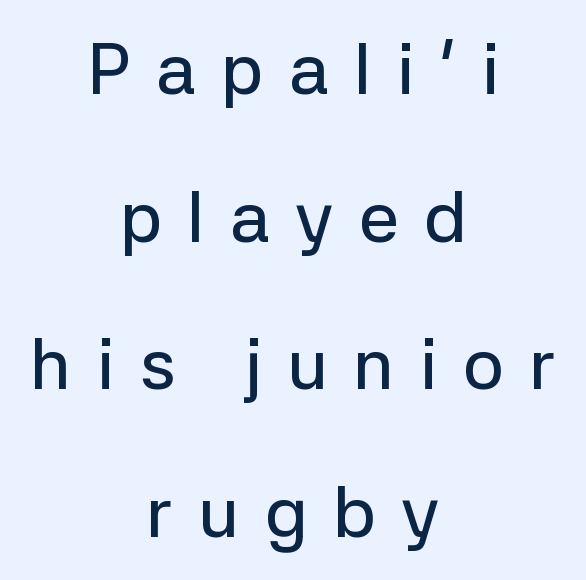
Q: Is the text italic (slanted)? A: No, it is upright.
Q: Is the typeface a serif or a sans-serif typeface? A: Sans-serif.
Q: Is the text underlined? A: No.
Q: How is the paragraph aligned? A: Centered.
Q: Is the spacing between letters normal or unusually wide? A: Unusually wide.
Q: Is the spacing between lines tight, normal or loose? A: Loose.
Q: Width (condensed, normal, or wide)? A: Normal.
Q: Stroke contrast? A: Low.
Q: x-height? A: Medium.
Q: Monospaced? A: No.
